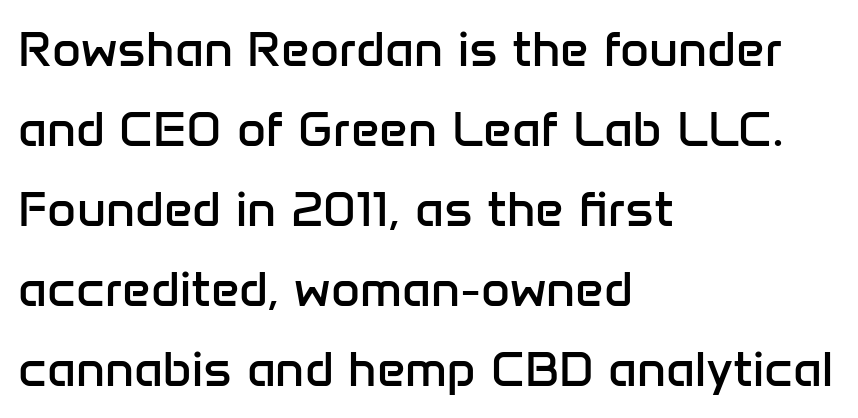
Q: Is the text bold? A: No.
Q: Is the text italic (slanted)? A: No, it is upright.
Q: Is the typeface a serif or a sans-serif typeface? A: Sans-serif.
Q: Is the text underlined? A: No.
Q: How is the paragraph aligned? A: Left-aligned.
Q: Is the spacing between letters normal or unusually wide? A: Normal.
Q: Is the spacing between lines tight, normal or loose? A: Normal.
Q: Width (condensed, normal, or wide)? A: Normal.
Q: Stroke contrast? A: Low.
Q: x-height? A: Medium.
Q: Monospaced? A: No.
